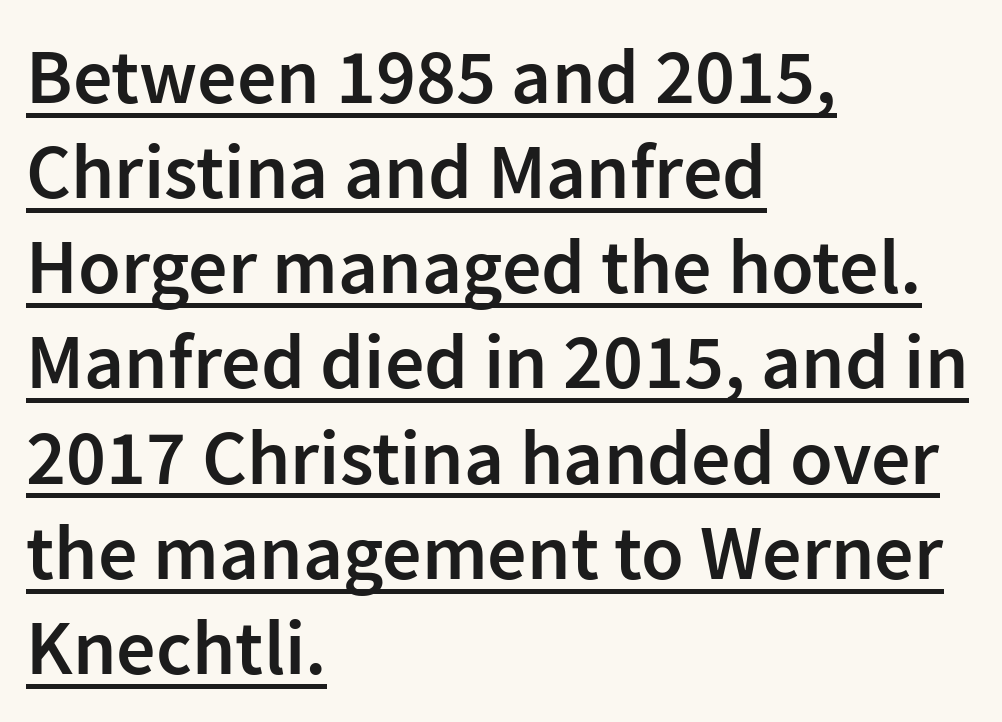
{"serif": "no", "italic": "no", "bold": "semi", "weight": "semibold", "width": "normal", "stroke_contrast": "low", "x_height": "medium", "monospaced": "no", "underline": "yes", "align": "left", "line_spacing_ratio": 1.22, "letter_spacing": "normal", "letter_spacing_em": 0.0, "glyph_px": 78}
